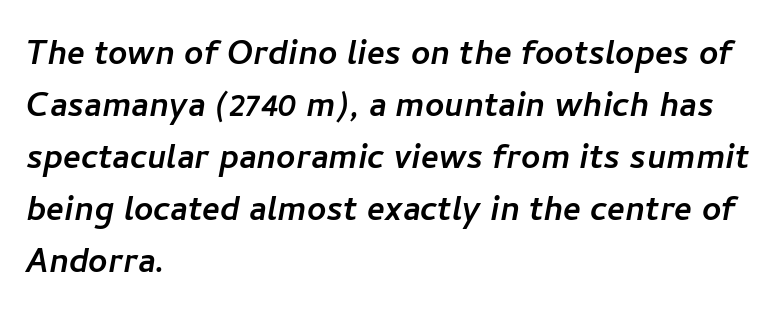
Q: Is the typeface a serif or a sans-serif typeface? A: Sans-serif.
Q: Is the text underlined? A: No.
Q: How is the paragraph aligned? A: Left-aligned.
Q: Is the spacing between letters normal or unusually wide? A: Normal.
Q: Width (condensed, normal, or wide)? A: Normal.
Q: Stroke contrast? A: Low.
Q: x-height? A: Medium.
Q: Monospaced? A: No.
